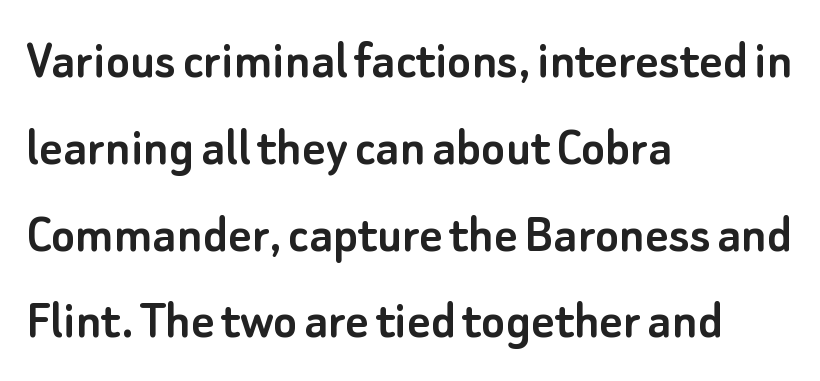
The block of text has a typical density, with ordinary space between rows. Rule under the text: the space is simply empty. The letters stand upright; this is a roman face. Tracking here is standard; glyphs follow each other at the usual distance.
